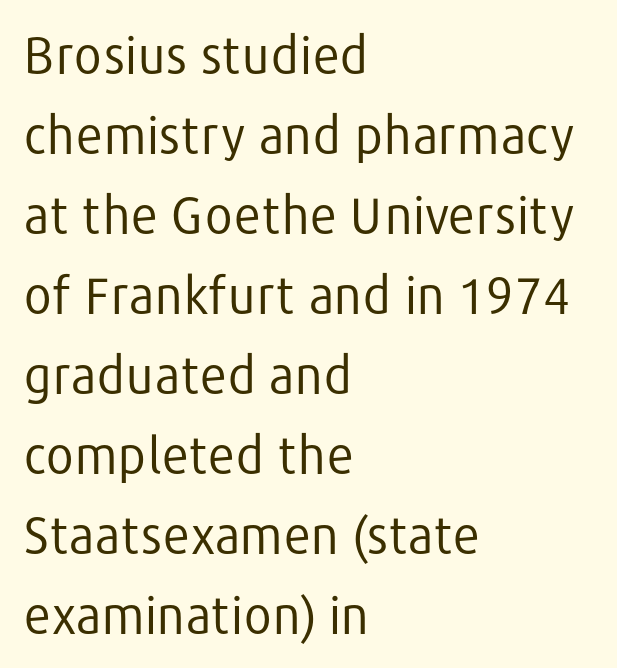
The image shows 50 px regular-weight sans-serif type, upright; set left-aligned, normal line spacing (1.6x), normal letter spacing, not underlined; low stroke contrast and a medium x-height.
